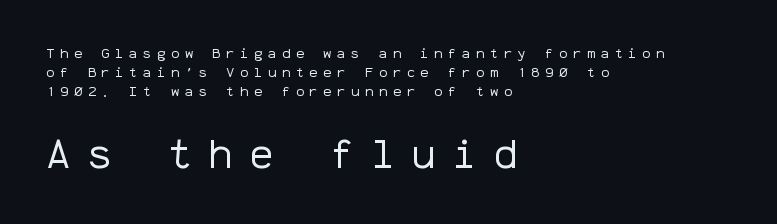
{"serif": "no", "italic": "no", "bold": "no", "weight": "regular", "width": "normal", "stroke_contrast": "low", "x_height": "medium", "monospaced": "yes", "underline": "no", "align": "left", "line_spacing": "normal", "line_spacing_ratio": 1.35, "letter_spacing": "wide", "letter_spacing_em": 0.39, "larger_block": "second", "size_ratio": 2.93, "glyph_px": 41}
